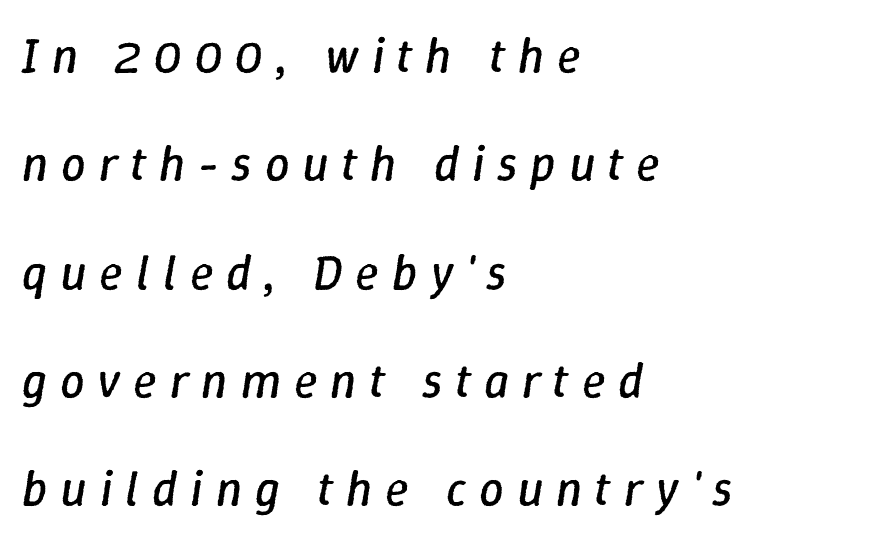
Is the type slanted? Yes — the strokes lean at a clear angle. Glance below the letters and you will spot only blank space. Does extra space separate the letters? Yes, quite a lot of it. A typesetter would call this leading open, well beyond the default. Each line starts at the same left margin while the right side varies. Bold? No — there's no thickening of the strokes.
